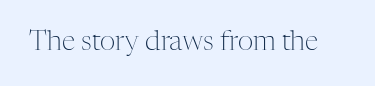
Q: Is the text bold? A: No.
Q: Is the text italic (slanted)? A: No, it is upright.
Q: Is the text underlined? A: No.
Q: Is the spacing between letters normal or unusually wide? A: Normal.
